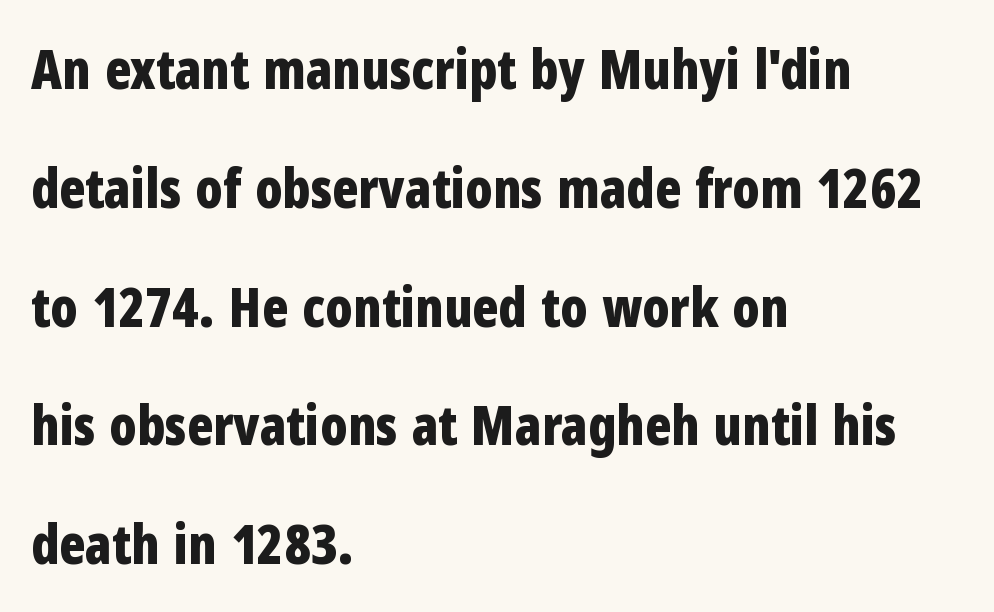
Q: Is the text bold? A: Yes.
Q: Is the text italic (slanted)? A: No, it is upright.
Q: Is the typeface a serif or a sans-serif typeface? A: Sans-serif.
Q: Is the text underlined? A: No.
Q: How is the paragraph aligned? A: Left-aligned.
Q: Is the spacing between letters normal or unusually wide? A: Normal.
Q: Is the spacing between lines tight, normal or loose? A: Loose.
Q: Width (condensed, normal, or wide)? A: Condensed.
Q: Stroke contrast? A: Low.
Q: x-height? A: Medium.
Q: Monospaced? A: No.
